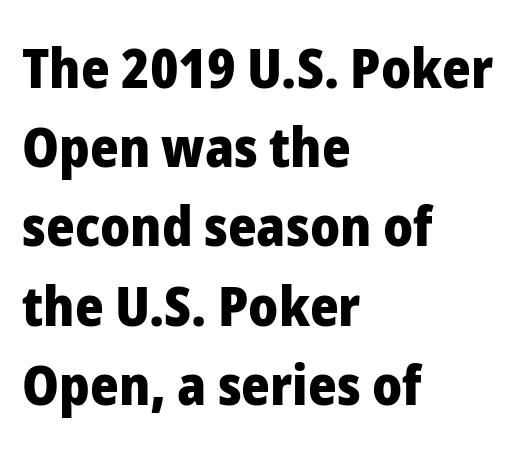
Q: Is the text bold? A: Yes.
Q: Is the text italic (slanted)? A: No, it is upright.
Q: Is the typeface a serif or a sans-serif typeface? A: Sans-serif.
Q: Is the text underlined? A: No.
Q: How is the paragraph aligned? A: Left-aligned.
Q: Is the spacing between letters normal or unusually wide? A: Normal.
Q: Is the spacing between lines tight, normal or loose? A: Normal.
Q: Width (condensed, normal, or wide)? A: Normal.
Q: Stroke contrast? A: Low.
Q: x-height? A: Medium.
Q: Monospaced? A: No.
